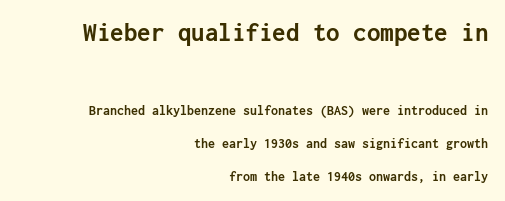
{"italic": "no", "bold": "yes", "underline": "no", "align": "right", "line_spacing": "loose", "line_spacing_ratio": 2.35, "letter_spacing": "normal", "letter_spacing_em": 0.0, "larger_block": "first", "size_ratio": 1.93, "glyph_px": 27}
